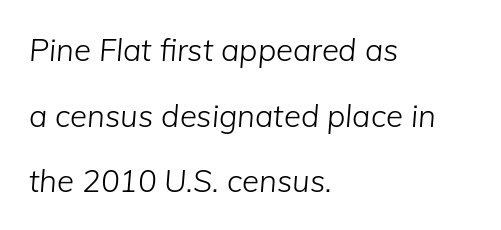
Q: Is the text bold? A: No.
Q: Is the text italic (slanted)? A: Yes, it leans right by about 5 degrees.
Q: Is the text underlined? A: No.
Q: How is the paragraph aligned? A: Left-aligned.
Q: Is the spacing between letters normal or unusually wide? A: Normal.
Q: Is the spacing between lines tight, normal or loose? A: Loose.
Q: Width (condensed, normal, or wide)? A: Normal.
Q: Stroke contrast? A: Low.
Q: x-height? A: Medium.
Q: Monospaced? A: No.
